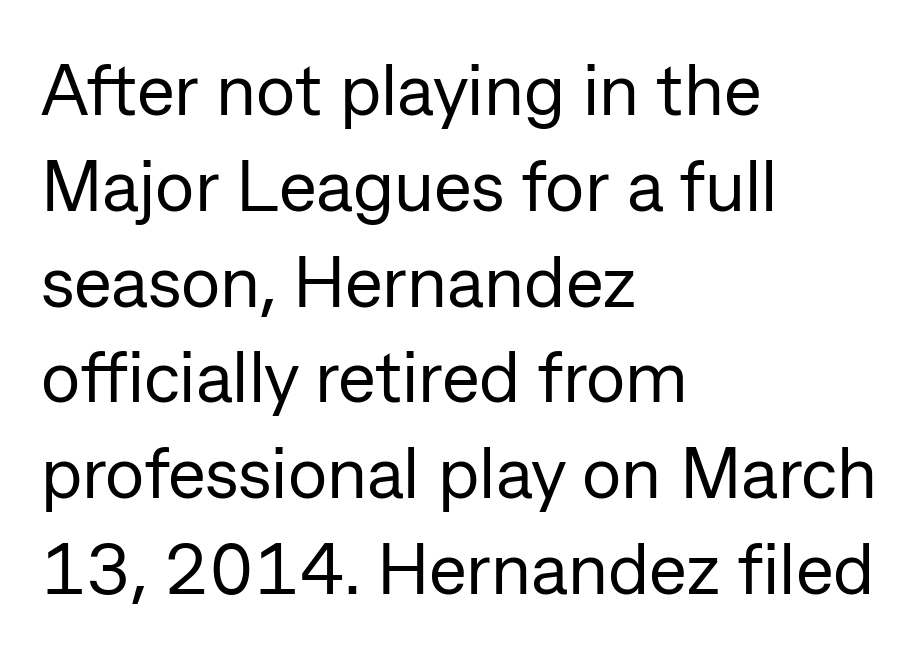
Regarding serifs, this sample does without them. The area under the type is left untouched. Do the characters align in a grid? No, the font is proportional. Posture: upright roman.
